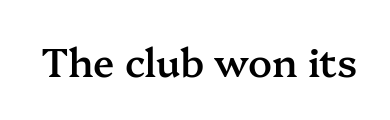
Q: Is the text bold? A: Semi-bold.
Q: Is the text italic (slanted)? A: No, it is upright.
Q: Is the typeface a serif or a sans-serif typeface? A: Serif.
Q: Is the text underlined? A: No.
Q: Is the spacing between letters normal or unusually wide? A: Normal.
Q: Width (condensed, normal, or wide)? A: Normal.
Q: Stroke contrast? A: Medium.
Q: x-height? A: Medium.
Q: Monospaced? A: No.
